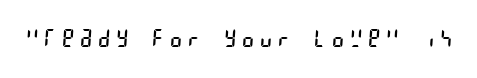
The image shows 24 px text type; set unusually wide letter spacing (+0.28 em), not underlined.
